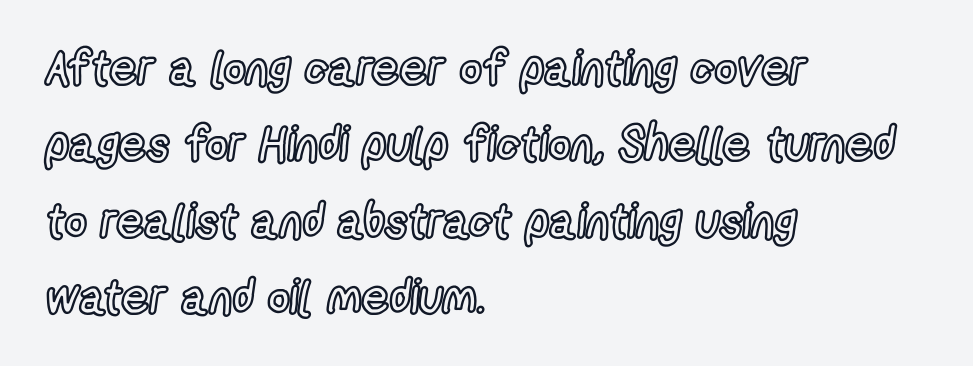
The image shows 48 px condensed type; set left-aligned, normal line spacing (1.59x), normal letter spacing, not underlined; a medium x-height.
